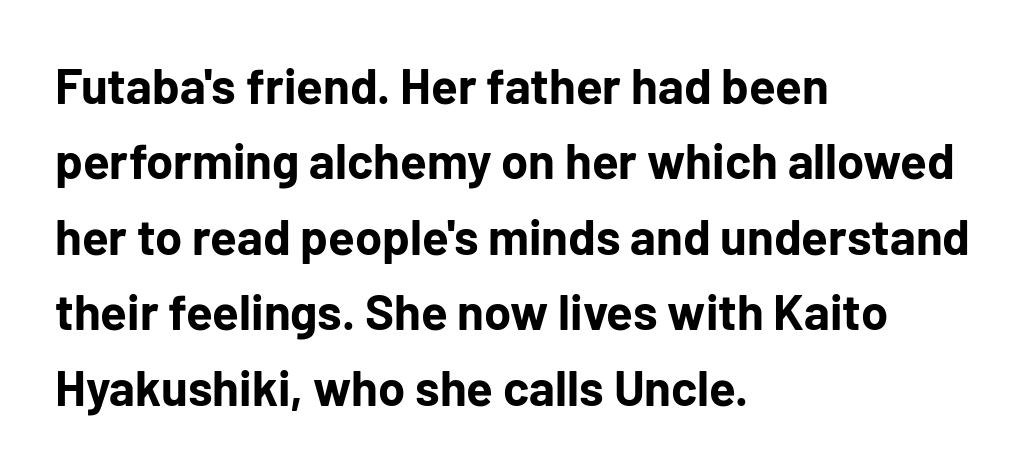
If you measured baseline to baseline, you'd find a middling distance. Is this a sans? Yes — the strokes have no serifs. Spacing verdict: proportional, widths tailored to each character. Glyph-to-glyph distance matches everyday printed text.
